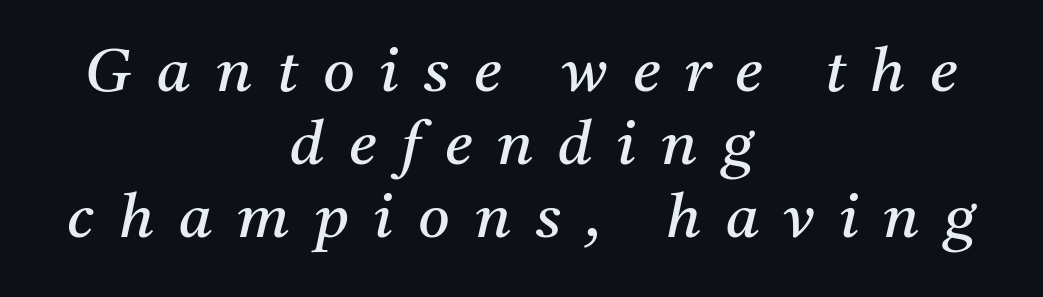
Q: Is the text bold? A: No.
Q: Is the text italic (slanted)? A: Yes, it leans right by about 11 degrees.
Q: Is the typeface a serif or a sans-serif typeface? A: Serif.
Q: Is the text underlined? A: No.
Q: How is the paragraph aligned? A: Centered.
Q: Is the spacing between letters normal or unusually wide? A: Unusually wide.
Q: Width (condensed, normal, or wide)? A: Normal.
Q: Stroke contrast? A: Medium.
Q: x-height? A: Medium.
Q: Monospaced? A: No.
